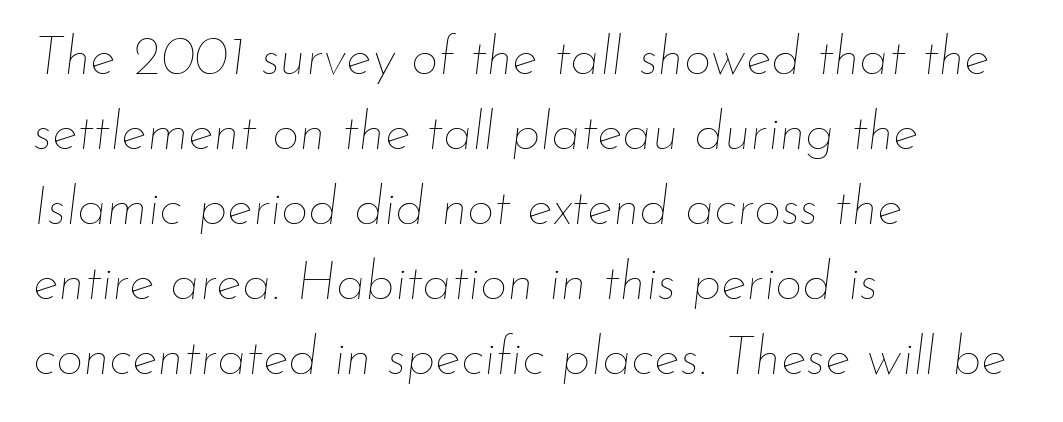
The image shows 54 px thin type, italic (leaning right); set left-aligned, normal line spacing (1.39x), normal letter spacing, not underlined; low stroke contrast and a small x-height.
